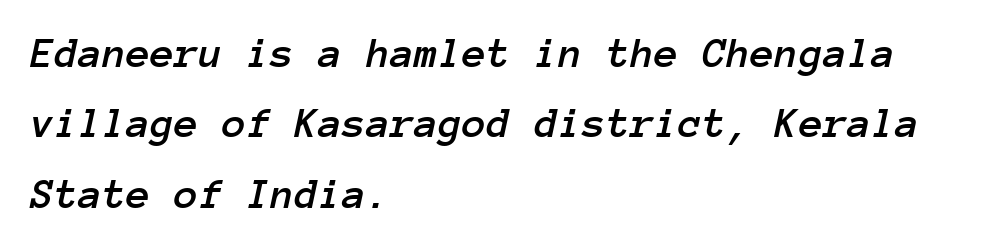
{"italic": "yes", "lean": "right", "slant_degrees": 12, "width": "normal", "stroke_contrast": "low", "x_height": "medium", "monospaced": "yes", "underline": "no", "align": "left", "line_spacing": "normal", "line_spacing_ratio": 1.6, "letter_spacing": "normal", "letter_spacing_em": 0.0, "glyph_px": 44}
